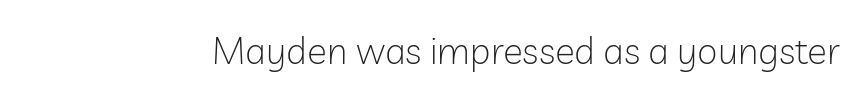
Q: Is the text bold? A: No.
Q: Is the text italic (slanted)? A: No, it is upright.
Q: Is the typeface a serif or a sans-serif typeface? A: Sans-serif.
Q: Is the text underlined? A: No.
Q: Is the spacing between letters normal or unusually wide? A: Normal.
Q: Width (condensed, normal, or wide)? A: Normal.
Q: Stroke contrast? A: Low.
Q: x-height? A: Medium.
Q: Monospaced? A: No.
